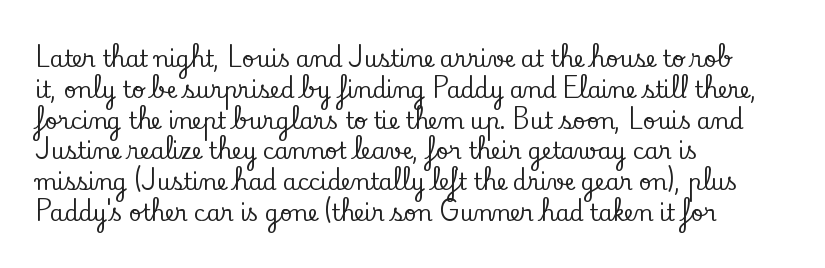
The image shows 22 px text type, upright; set left-aligned, normal line spacing (1.4x), normal letter spacing, not underlined.
